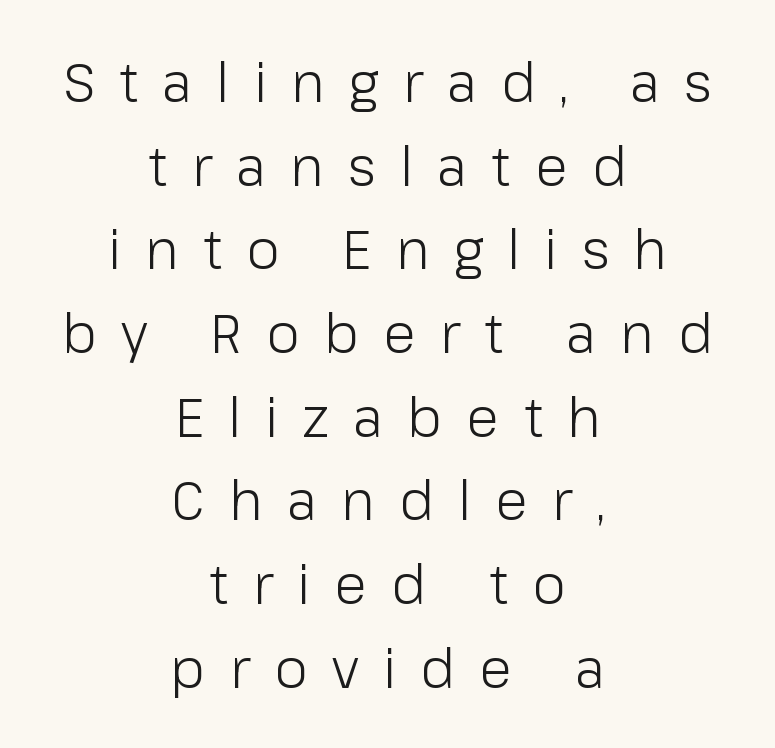
Q: Is the text bold? A: No.
Q: Is the text italic (slanted)? A: No, it is upright.
Q: Is the typeface a serif or a sans-serif typeface? A: Sans-serif.
Q: Is the text underlined? A: No.
Q: How is the paragraph aligned? A: Centered.
Q: Is the spacing between letters normal or unusually wide? A: Unusually wide.
Q: Is the spacing between lines tight, normal or loose? A: Normal.
Q: Width (condensed, normal, or wide)? A: Normal.
Q: Stroke contrast? A: Low.
Q: x-height? A: Medium.
Q: Monospaced? A: No.
